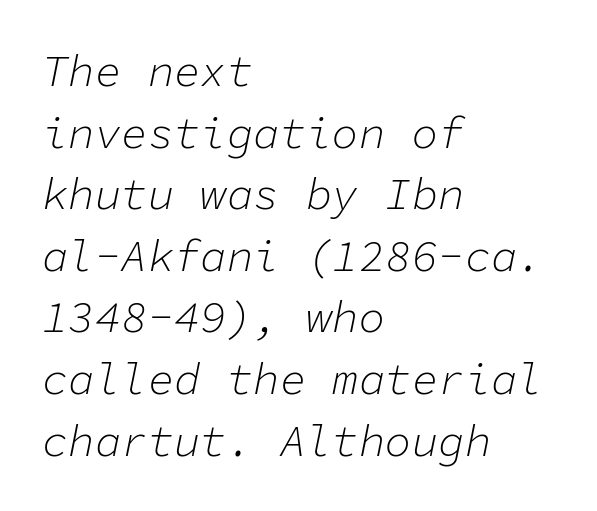
A quiet, ordinary-to-light weight characterises the typeface. This rendering leaves character spacing at its baseline value. Characters are canted at an angle relative to the baseline's perpendicular. Is this a fixed-width face? Yes — each glyph sits in an identical cell. Decoration check: the copy has no underline. Every row of glyphs begins at an identical x-position on the left.
